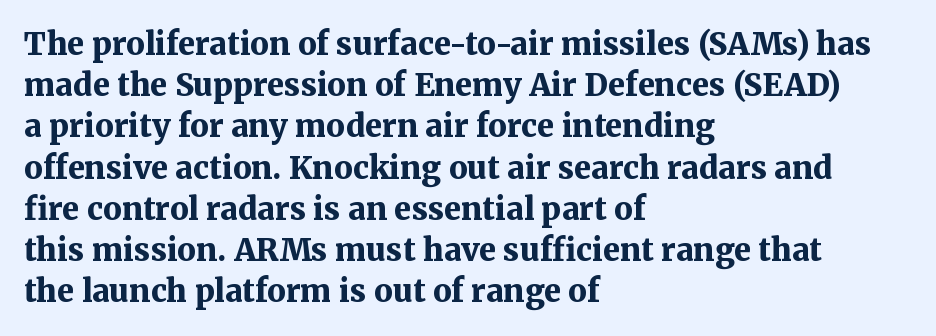
The image shows 31 px bold serif type, upright; set left-aligned, normal line spacing (1.33x), normal letter spacing, not underlined; medium stroke contrast and a medium x-height.
